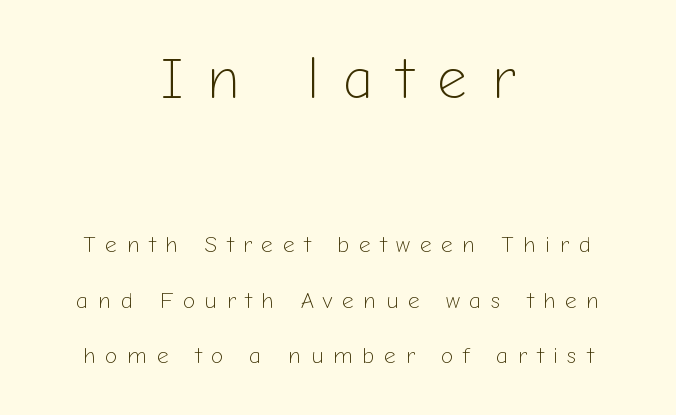
The cut favours lightness, reaching ordinary text weight at its darkest. Here the designer chose a conventional face with non-uniform glyph widths. The string is rendered with underlining switched off. The lettering stays uniformly vertical, giving the passage a roman look. Look at the tracking — it's clearly loosened, letters drifting apart.
